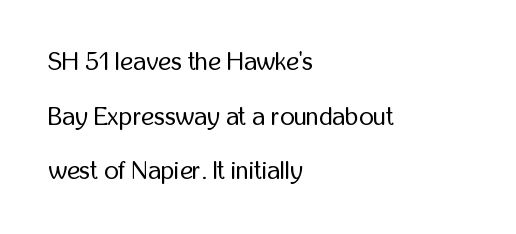
You could fit nearly another row in the gap between these rows. Designer's note — italics off, roman on. One-word summary of the alignment: left. The foot of each line stays bare and open.
